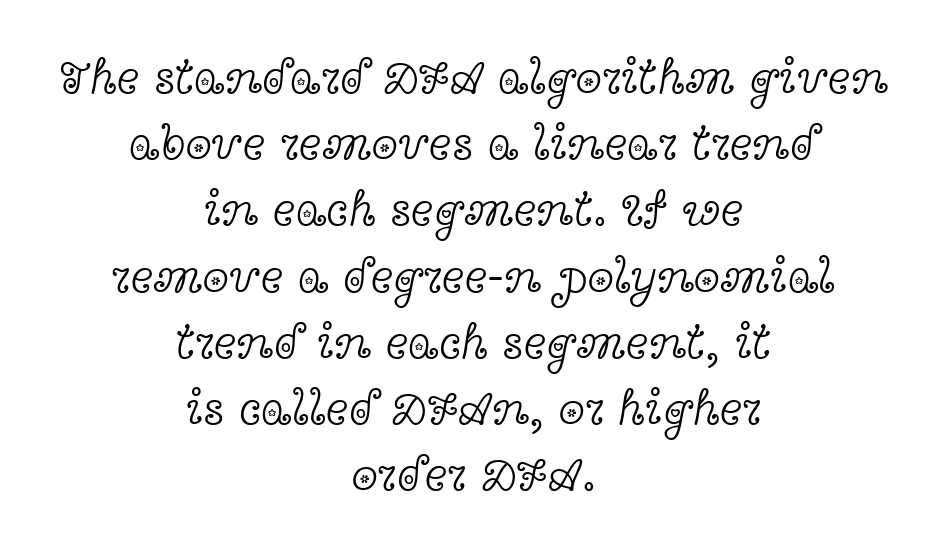
{"serif": "yes", "italic": "no", "bold": "no", "weight": "light", "width": "wide", "x_height": "medium", "monospaced": "no", "underline": "no", "align": "center", "line_spacing": "normal", "line_spacing_ratio": 1.38, "letter_spacing": "normal", "letter_spacing_em": 0.0, "glyph_px": 48}
